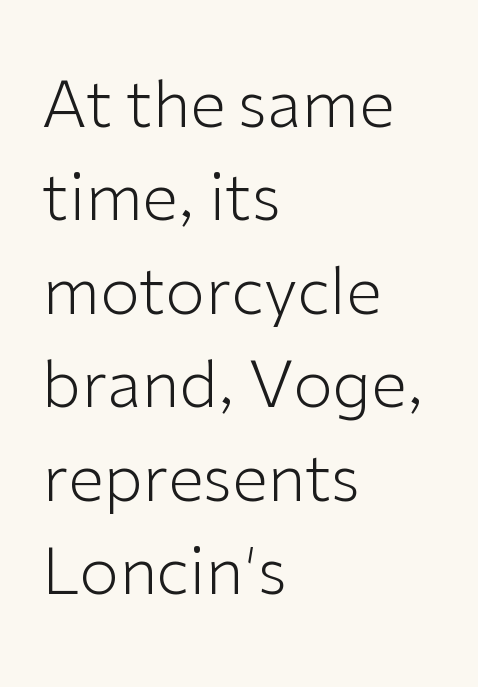
Q: Is the text bold? A: No.
Q: Is the text italic (slanted)? A: No, it is upright.
Q: Is the typeface a serif or a sans-serif typeface? A: Sans-serif.
Q: Is the text underlined? A: No.
Q: How is the paragraph aligned? A: Left-aligned.
Q: Is the spacing between letters normal or unusually wide? A: Normal.
Q: Is the spacing between lines tight, normal or loose? A: Normal.
Q: Width (condensed, normal, or wide)? A: Normal.
Q: Stroke contrast? A: Low.
Q: x-height? A: Medium.
Q: Monospaced? A: No.
